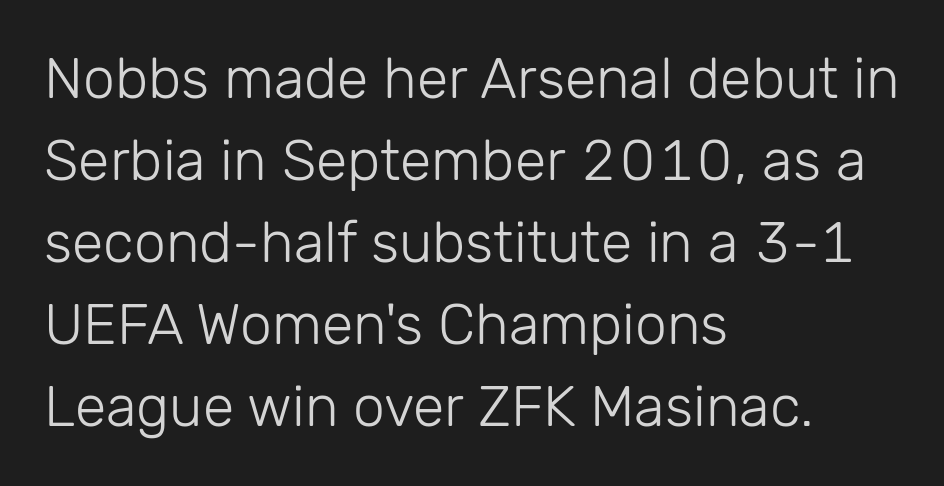
Q: Is the text bold? A: No.
Q: Is the text italic (slanted)? A: No, it is upright.
Q: Is the typeface a serif or a sans-serif typeface? A: Sans-serif.
Q: Is the text underlined? A: No.
Q: How is the paragraph aligned? A: Left-aligned.
Q: Is the spacing between letters normal or unusually wide? A: Normal.
Q: Is the spacing between lines tight, normal or loose? A: Normal.
Q: Width (condensed, normal, or wide)? A: Normal.
Q: Stroke contrast? A: Low.
Q: x-height? A: Medium.
Q: Monospaced? A: No.
